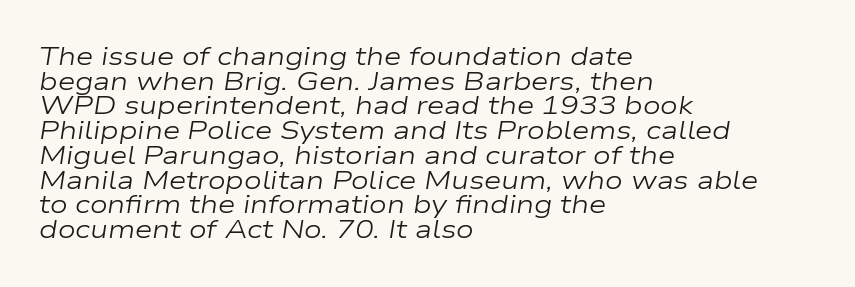
{"italic": "yes", "lean": "right", "slant_degrees": 9, "bold": "no", "underline": "no", "align": "left", "line_spacing": "tight", "line_spacing_ratio": 0.99, "letter_spacing": "normal", "letter_spacing_em": 0.0, "glyph_px": 25}
